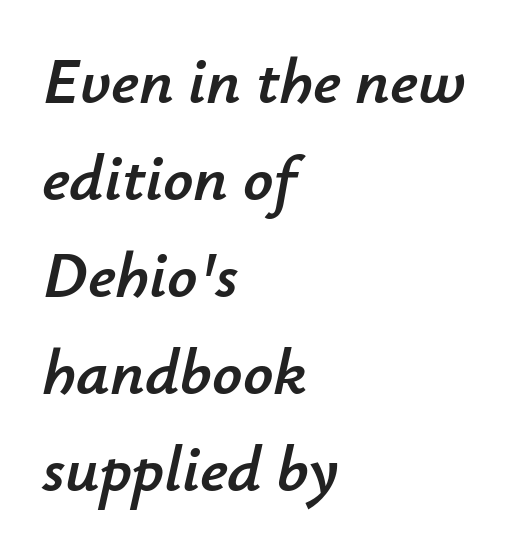
Q: Is the text italic (slanted)? A: Yes, it leans right by about 12 degrees.
Q: Is the text underlined? A: No.
Q: How is the paragraph aligned? A: Left-aligned.
Q: Is the spacing between letters normal or unusually wide? A: Normal.
Q: Is the spacing between lines tight, normal or loose? A: Normal.
Q: Width (condensed, normal, or wide)? A: Normal.
Q: Stroke contrast? A: Low.
Q: x-height? A: Small.
Q: Monospaced? A: No.
